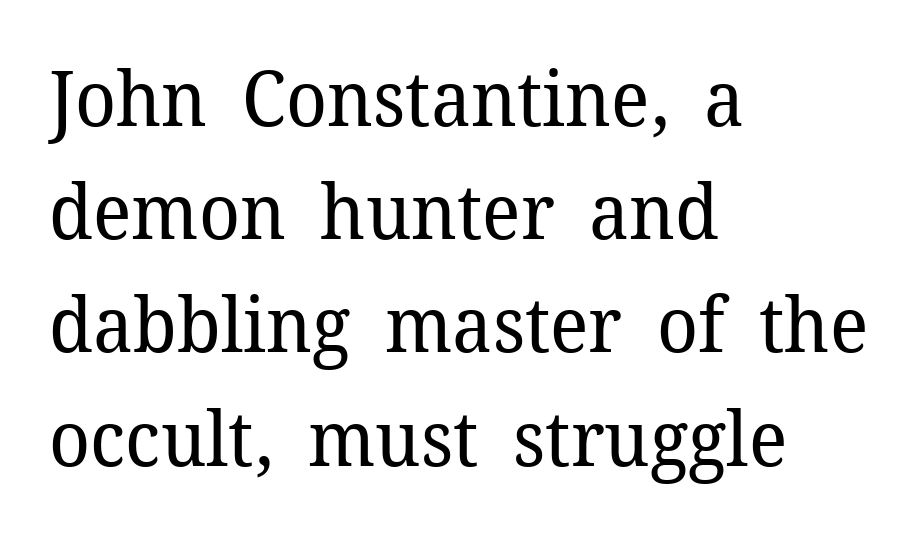
The image shows 77 px regular-weight serif type, upright; set left-aligned, normal line spacing (1.47x), normal letter spacing, not underlined; low stroke contrast and a medium x-height.
